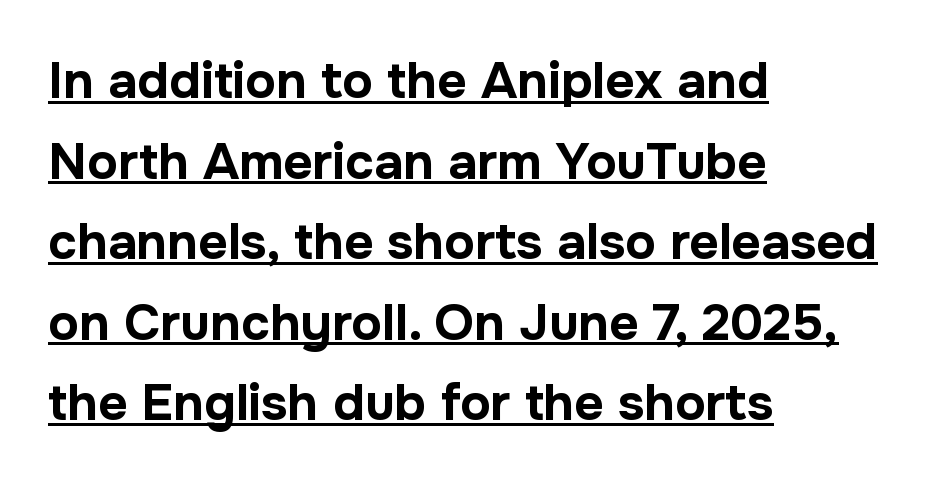
The image shows 51 px bold sans-serif type, upright; set left-aligned, normal line spacing (1.58x), normal letter spacing, underlined; low stroke contrast and a medium x-height.
